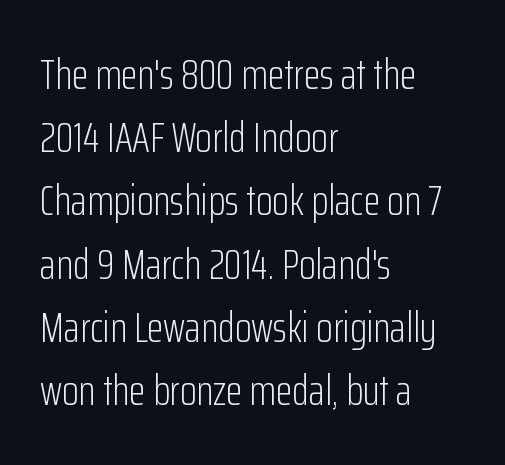
{"serif": "no", "italic": "no", "bold": "no", "weight": "light", "width": "condensed", "stroke_contrast": "low", "x_height": "medium", "monospaced": "no", "underline": "no", "align": "left", "line_spacing": "normal", "line_spacing_ratio": 1.47, "letter_spacing": "normal", "letter_spacing_em": 0.0, "glyph_px": 43}
